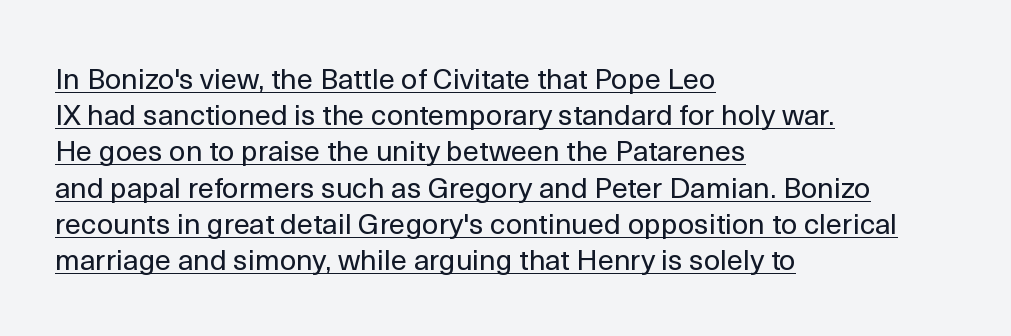
The image shows 29 px regular-weight sans-serif type, upright; set left-aligned, normal line spacing (1.25x), normal letter spacing, underlined; a medium x-height.
